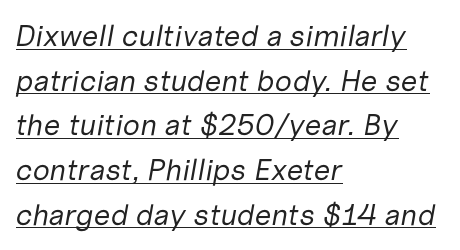
{"italic": "yes", "lean": "right", "slant_degrees": 10, "bold": "no", "weight": "regular", "width": "normal", "stroke_contrast": "low", "x_height": "medium", "monospaced": "no", "underline": "yes", "align": "left", "line_spacing": "normal", "line_spacing_ratio": 1.49, "letter_spacing": "normal", "letter_spacing_em": 0.0, "glyph_px": 30}
